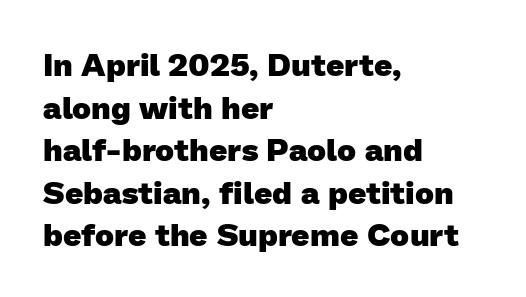
Q: Is the text bold? A: Yes.
Q: Is the typeface a serif or a sans-serif typeface? A: Sans-serif.
Q: Is the text underlined? A: No.
Q: How is the paragraph aligned? A: Left-aligned.
Q: Is the spacing between letters normal or unusually wide? A: Normal.
Q: Is the spacing between lines tight, normal or loose? A: Normal.
Q: Width (condensed, normal, or wide)? A: Normal.
Q: Stroke contrast? A: Low.
Q: x-height? A: Medium.
Q: Monospaced? A: No.
